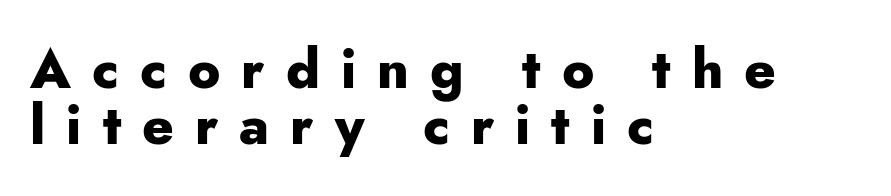
Q: Is the text bold? A: Yes.
Q: Is the text italic (slanted)? A: No, it is upright.
Q: Is the typeface a serif or a sans-serif typeface? A: Sans-serif.
Q: Is the text underlined? A: No.
Q: How is the paragraph aligned? A: Left-aligned.
Q: Is the spacing between letters normal or unusually wide? A: Unusually wide.
Q: Is the spacing between lines tight, normal or loose? A: Tight.
Q: Width (condensed, normal, or wide)? A: Normal.
Q: Stroke contrast? A: Low.
Q: x-height? A: Small.
Q: Monospaced? A: No.
